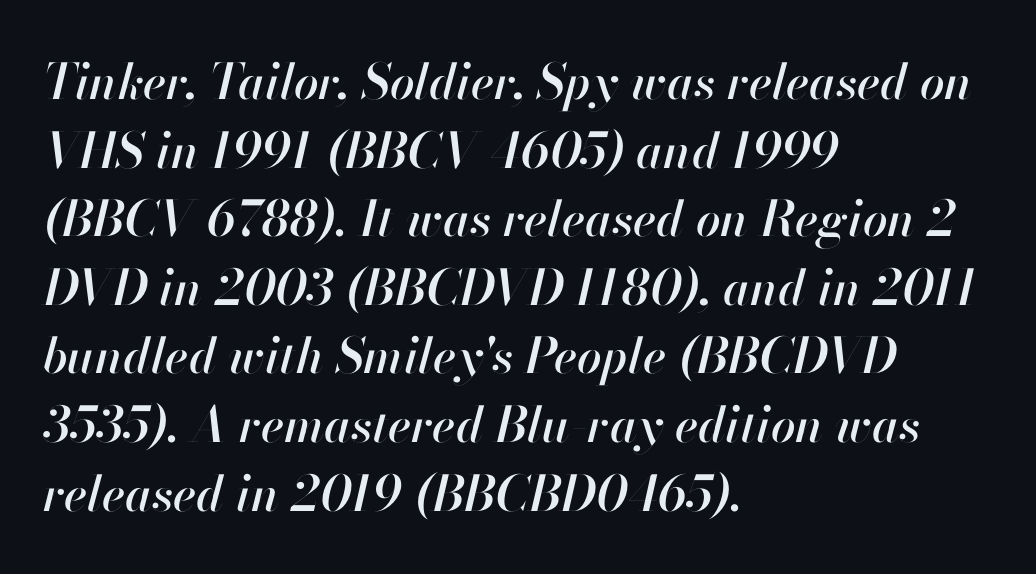
{"italic": "yes", "lean": "right", "slant_degrees": 13, "width": "normal", "stroke_contrast": "high", "x_height": "small", "monospaced": "no", "underline": "no", "align": "left", "line_spacing": "normal", "line_spacing_ratio": 1.4, "letter_spacing": "normal", "letter_spacing_em": 0.0, "glyph_px": 49}
